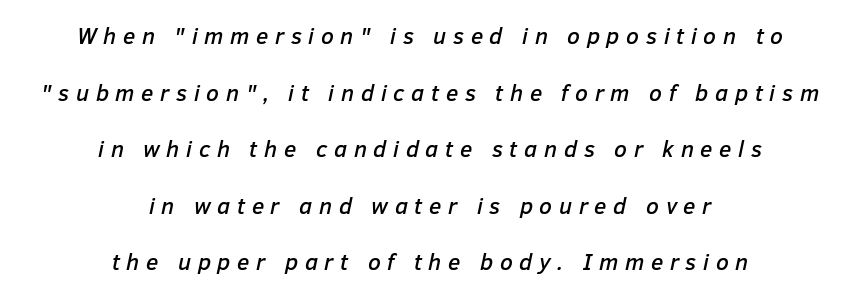
{"italic": "yes", "lean": "right", "slant_degrees": 12, "underline": "no", "align": "center", "line_spacing": "loose", "line_spacing_ratio": 2.46, "letter_spacing": "wide", "letter_spacing_em": 0.29, "glyph_px": 23}
